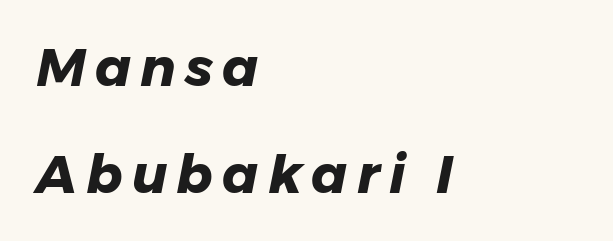
Q: Is the text bold? A: Yes.
Q: Is the typeface a serif or a sans-serif typeface? A: Sans-serif.
Q: Is the text underlined? A: No.
Q: How is the paragraph aligned? A: Left-aligned.
Q: Is the spacing between lines tight, normal or loose? A: Loose.
Q: Width (condensed, normal, or wide)? A: Normal.
Q: Stroke contrast? A: Low.
Q: x-height? A: Medium.
Q: Monospaced? A: No.
